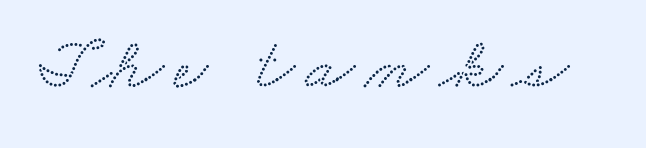
Q: Is the typeface a serif or a sans-serif typeface? A: Serif.
Q: Is the text underlined? A: No.
Q: Width (condensed, normal, or wide)? A: Wide.
Q: Stroke contrast? A: Low.
Q: x-height? A: Small.
Q: Monospaced? A: No.
